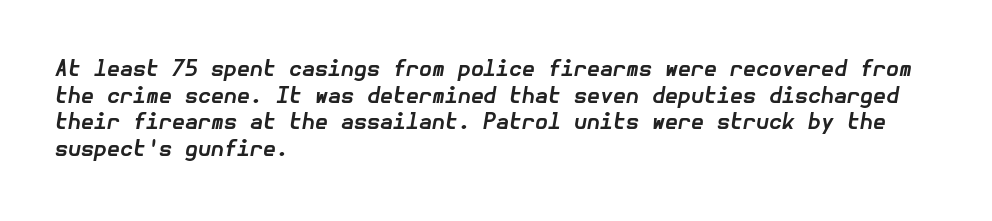
Q: Is the text bold? A: Yes.
Q: Is the text italic (slanted)? A: Yes, it leans right by about 10 degrees.
Q: Is the text underlined? A: No.
Q: How is the paragraph aligned? A: Left-aligned.
Q: Is the spacing between letters normal or unusually wide? A: Normal.
Q: Is the spacing between lines tight, normal or loose? A: Normal.
